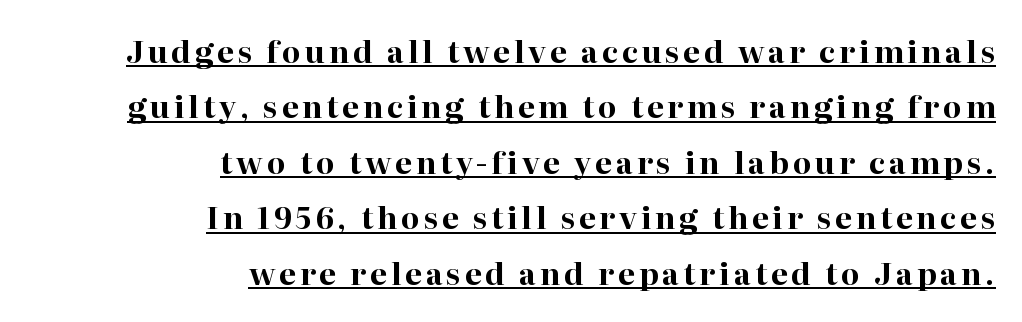
Horizontally, the lines are justified to the trailing edge only. These lines are rendered in a variable-pitch font. Does the weight exceed regular? Yes, all the way to bold. Is this a sans? No — the strokes have serifs. Is there an underline? Yes — a line sits under the letters.
